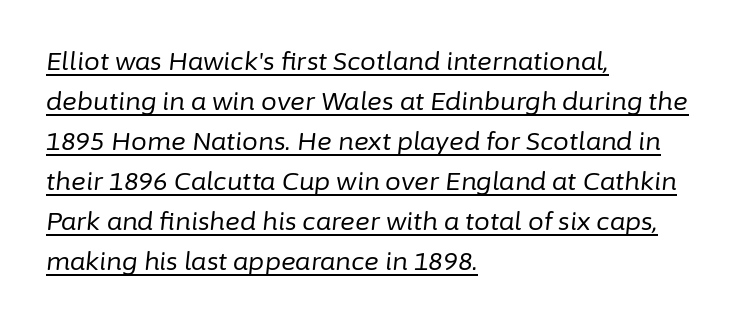
Q: Is the text bold? A: No.
Q: Is the text italic (slanted)? A: Yes, it leans right by about 6 degrees.
Q: Is the text underlined? A: Yes.
Q: How is the paragraph aligned? A: Left-aligned.
Q: Is the spacing between letters normal or unusually wide? A: Normal.
Q: Is the spacing between lines tight, normal or loose? A: Normal.
